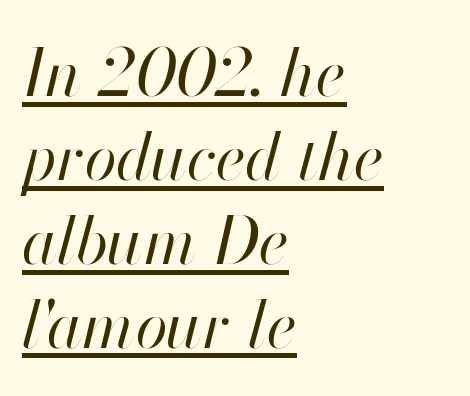
A continuous stroke trails under the words, as in a hyperlink. The typesetter chose a ragged-right arrangement here. Is this a fixed-width face? No — the glyphs have proportional, varying widths. Honestly, the row spacing looks completely unremarkable.
